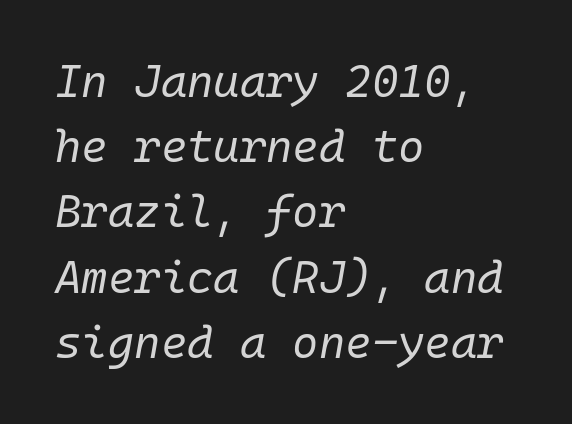
Weight: not bold — regular or lighter. Does the lettering tilt? It does — this is italic. Glyph-to-glyph distance matches everyday printed text. A typesetter would call this leading conventional body-copy spacing. The rendering anchors every line to the left-hand side.
